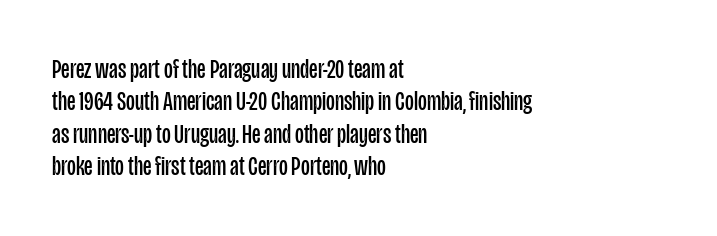
The font is comparable to plain body text, perhaps lighter. Line starts are locked; line ends wander. Nothing unusual about the tracking: characters are spaced as the font intends. The type sits square on the baseline with zero lean. Rule under the text: the space is simply empty.
